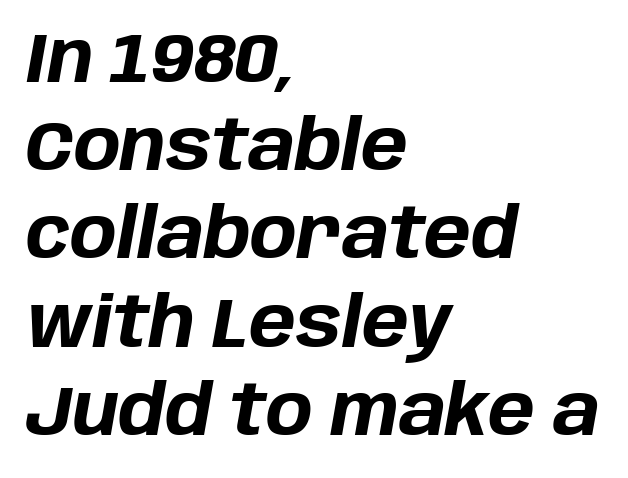
{"italic": "yes", "lean": "right", "slant_degrees": 10, "bold": "yes", "weight": "bold", "width": "normal", "stroke_contrast": "low", "x_height": "large", "monospaced": "no", "underline": "no", "align": "left", "line_spacing": "normal", "line_spacing_ratio": 1.26, "letter_spacing": "normal", "letter_spacing_em": 0.0, "glyph_px": 70}
